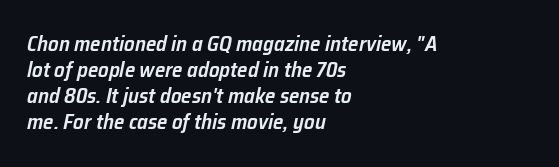
{"italic": "yes", "lean": "right", "slant_degrees": 12, "bold": "semi", "underline": "no", "align": "left", "line_spacing_ratio": 1.24, "letter_spacing": "normal", "letter_spacing_em": 0.0, "glyph_px": 21}
